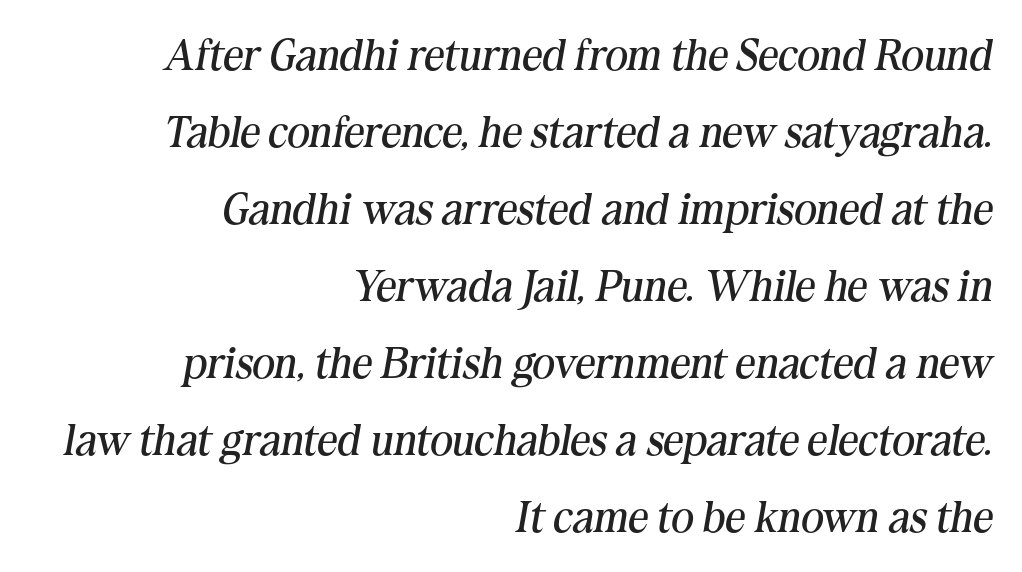
The image shows 44 px regular-weight serif type, italic (leaning right); set right-aligned, line spacing 1.75x, normal letter spacing, not underlined; medium stroke contrast and a medium x-height.
